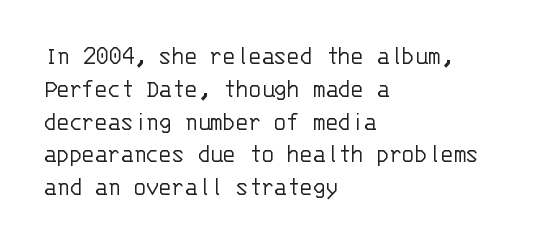
The image shows 26 px text type, upright; set left-aligned, normal line spacing (1.26x), normal letter spacing, not underlined.
